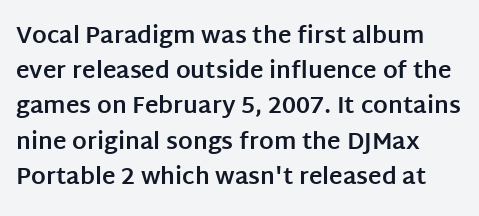
The image shows 23 px bold type, upright; set normal line spacing (1.53x), normal letter spacing, not underlined.
